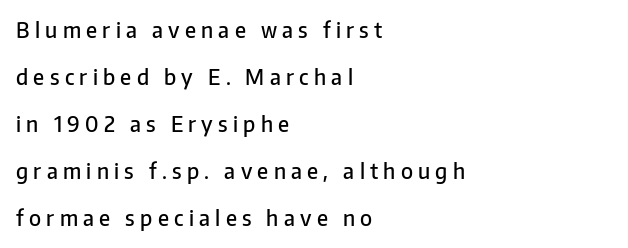
{"italic": "no", "bold": "semi", "underline": "no", "align": "left", "line_spacing": "loose", "line_spacing_ratio": 2.24, "letter_spacing": "wide", "letter_spacing_em": 0.25, "glyph_px": 21}
